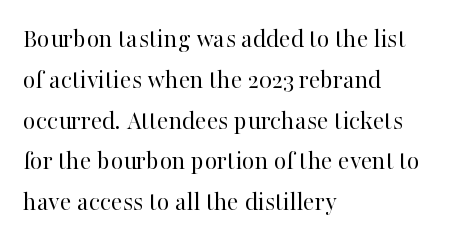
{"italic": "no", "bold": "no", "underline": "no", "align": "left", "line_spacing": "normal", "line_spacing_ratio": 1.51, "letter_spacing": "normal", "letter_spacing_em": 0.0, "glyph_px": 27}
